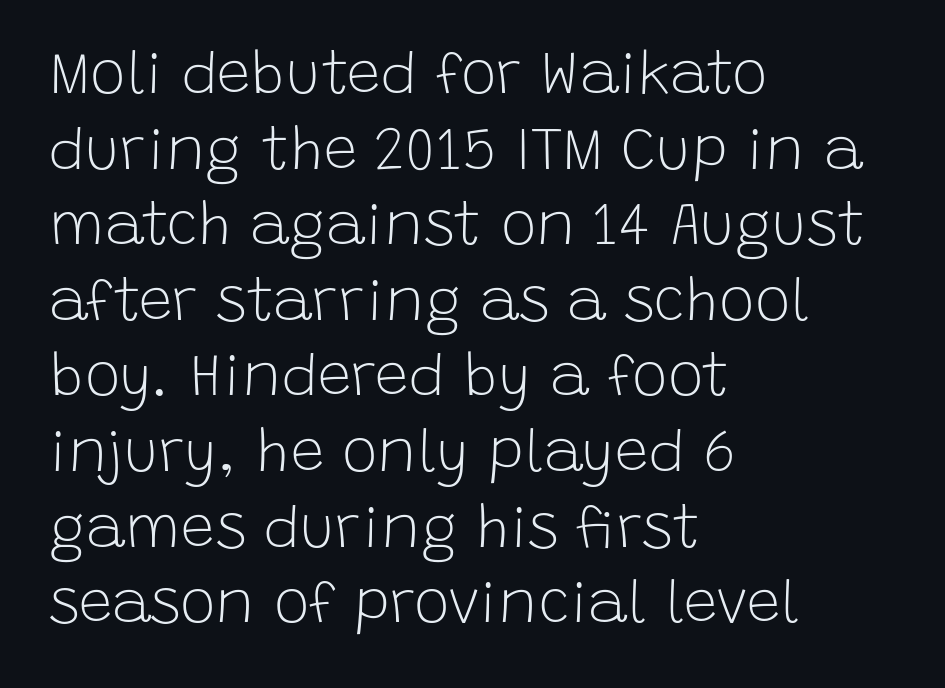
This sample uses a sans-serif face. A typesetter would mark this as roman, not italic. On a weight scale, this lands at 450 or below. Each letter keeps its own natural width here, so spacing adapts to shape. The designer left line spacing at the default. Honestly, there is no underline to notice here at all.
